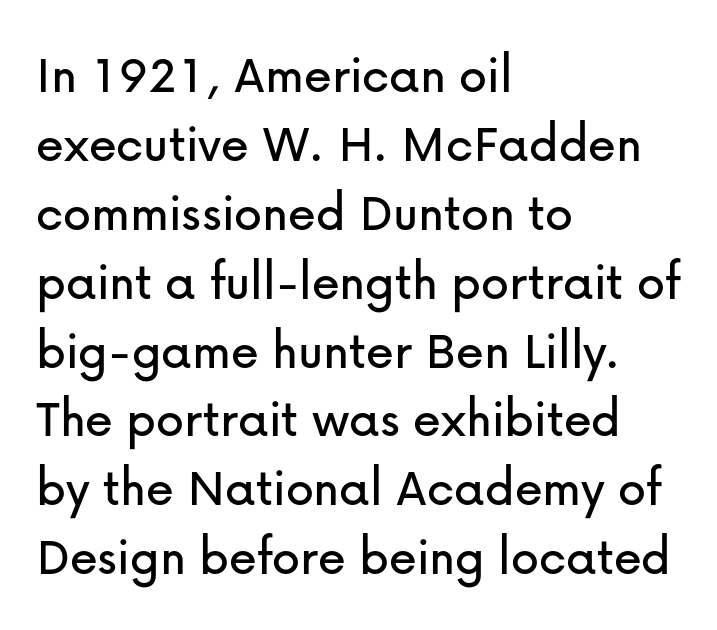
{"serif": "no", "italic": "no", "width": "normal", "stroke_contrast": "low", "x_height": "medium", "monospaced": "no", "underline": "no", "align": "left", "line_spacing_ratio": 1.23, "letter_spacing": "normal", "letter_spacing_em": 0.0, "glyph_px": 56}
